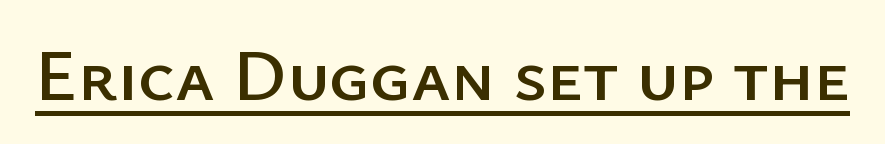
Q: Is the text italic (slanted)? A: No, it is upright.
Q: Is the typeface a serif or a sans-serif typeface? A: Sans-serif.
Q: Is the text underlined? A: Yes.
Q: Is the spacing between letters normal or unusually wide? A: Normal.
Q: Width (condensed, normal, or wide)? A: Normal.
Q: Stroke contrast? A: Low.
Q: x-height? A: Medium.
Q: Monospaced? A: No.
